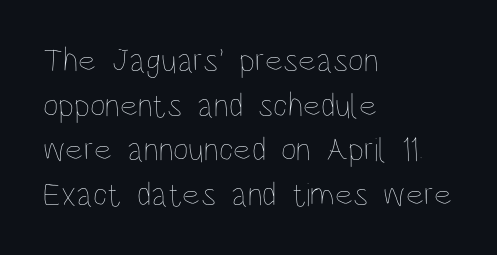
Tall strokes in this sample are plumb rather than angled. Vertical spacing — default. Words appear dense and cohesive because spacing is normal. A typesetter would call this proportional, since set widths differ per character. Weight class: somewhere from thin through regular. A clean baseline with only descenders dipping below it.
